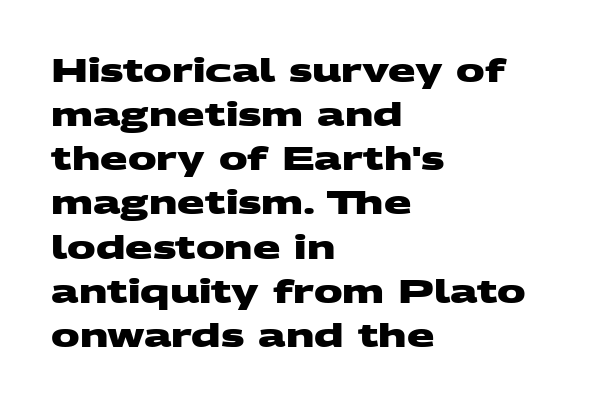
The image shows 32 px heavy, wide sans-serif type; set left-aligned, normal line spacing (1.38x), normal letter spacing, not underlined; medium stroke contrast and a large x-height.
